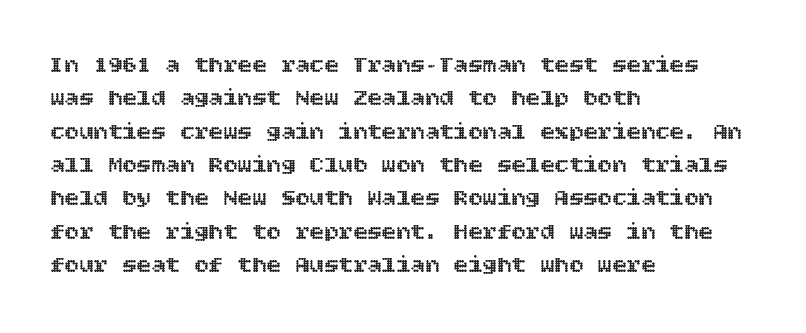
Style check: upright. Bare-footed words on every line. The passage shown has conventional tracking throughout. If you measured baseline to baseline, you'd find a middling distance. A student would call this left alignment; a typographer would say flush left, rag right.
